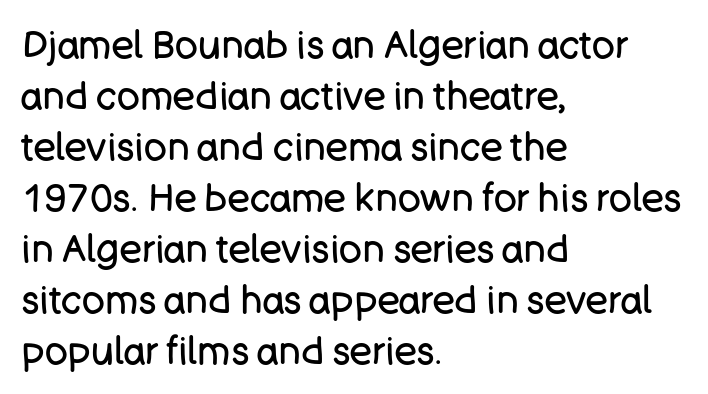
Q: Is the text bold? A: No.
Q: Is the text italic (slanted)? A: No, it is upright.
Q: Is the typeface a serif or a sans-serif typeface? A: Sans-serif.
Q: Is the text underlined? A: No.
Q: How is the paragraph aligned? A: Left-aligned.
Q: Is the spacing between letters normal or unusually wide? A: Normal.
Q: Is the spacing between lines tight, normal or loose? A: Normal.
Q: Width (condensed, normal, or wide)? A: Normal.
Q: Stroke contrast? A: Low.
Q: x-height? A: Large.
Q: Monospaced? A: No.
